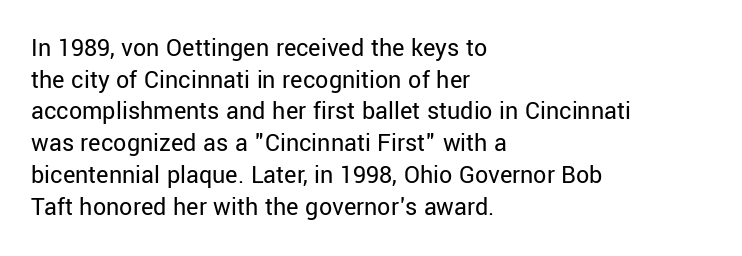
Q: Is the text bold? A: No.
Q: Is the text italic (slanted)? A: No, it is upright.
Q: Is the text underlined? A: No.
Q: How is the paragraph aligned? A: Left-aligned.
Q: Is the spacing between letters normal or unusually wide? A: Normal.
